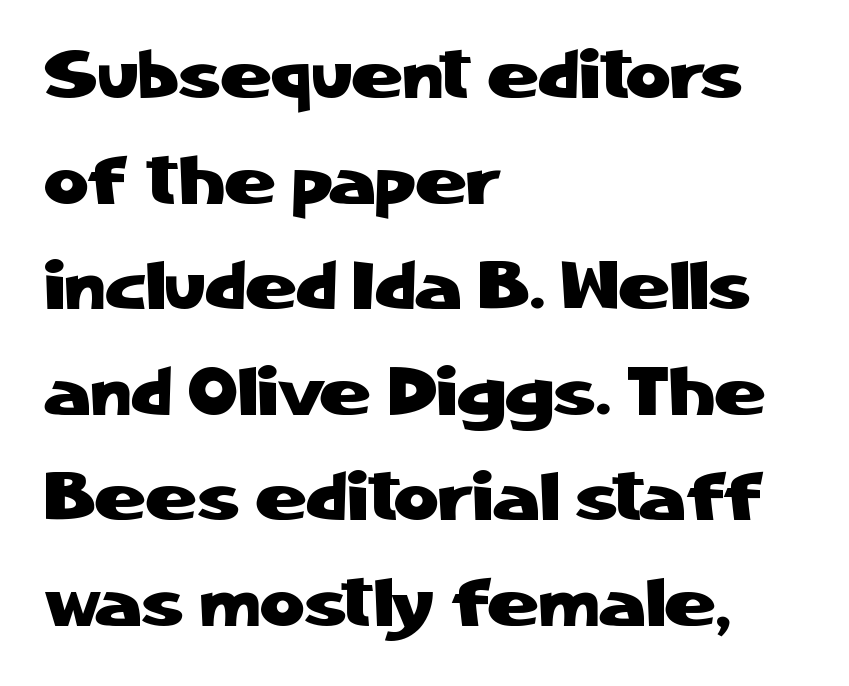
{"serif": "no", "italic": "no", "width": "normal", "stroke_contrast": "low", "x_height": "medium", "monospaced": "no", "underline": "no", "align": "left", "line_spacing": "normal", "line_spacing_ratio": 1.53, "letter_spacing": "normal", "letter_spacing_em": 0.0, "glyph_px": 69}
